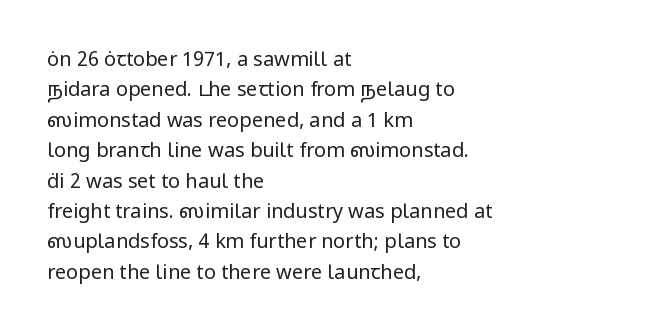
Q: Is the text bold? A: No.
Q: Is the text italic (slanted)? A: No, it is upright.
Q: Is the text underlined? A: No.
Q: How is the paragraph aligned? A: Left-aligned.
Q: Is the spacing between letters normal or unusually wide? A: Normal.
Q: Is the spacing between lines tight, normal or loose? A: Normal.
